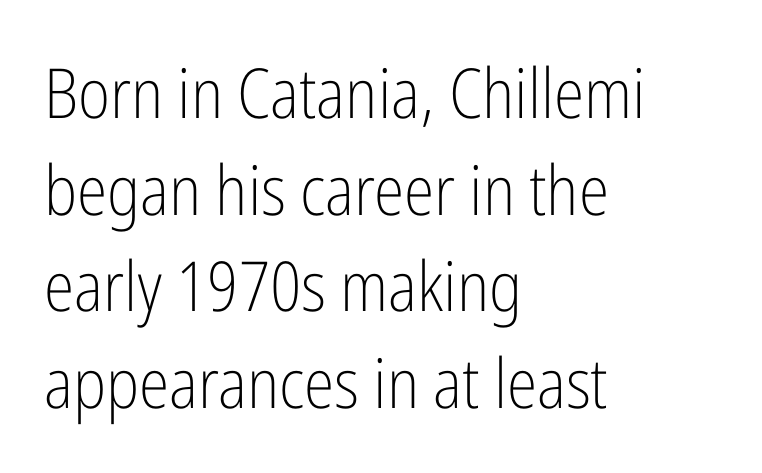
The image shows 69 px light, condensed sans-serif type, upright; set left-aligned, normal line spacing (1.4x), normal letter spacing, not underlined; low stroke contrast and a medium x-height.
